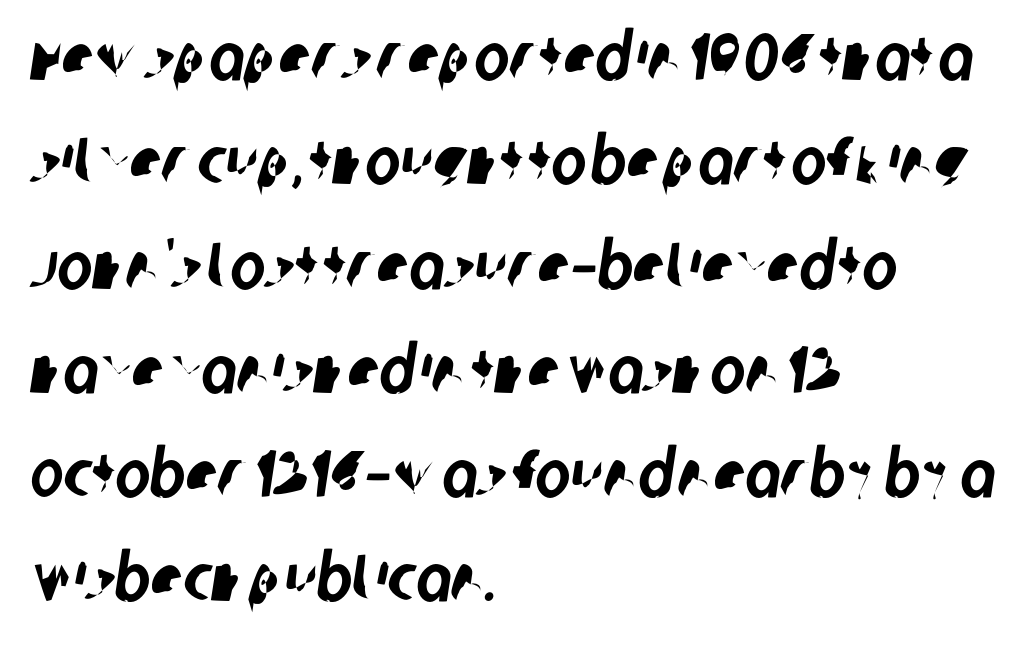
Regular leading. Words appear dense and cohesive because spacing is normal. Check the space under the baseline: it is left empty. This sample is left-justified, so line endings fall wherever the words run out. You can tell from the bare stems that sans-serif type was used.
